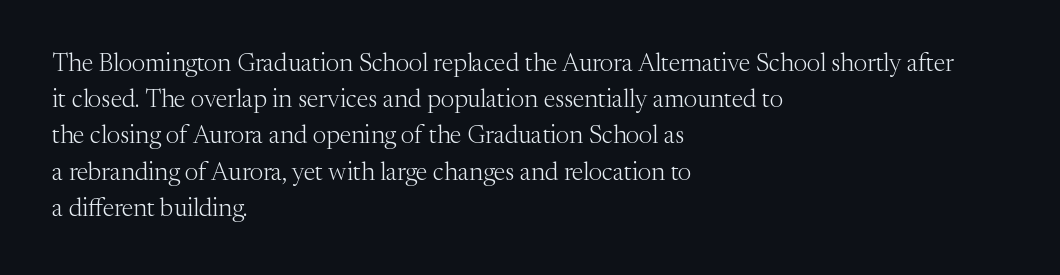
The cut favours lightness, reaching ordinary text weight at its darkest. Left-aligned paragraph, ragged on the right. There is no visible air inserted between adjacent glyphs. Has an underline been added? It has not. Upright lettering throughout. Leading matches the norm, producing a regular column.
